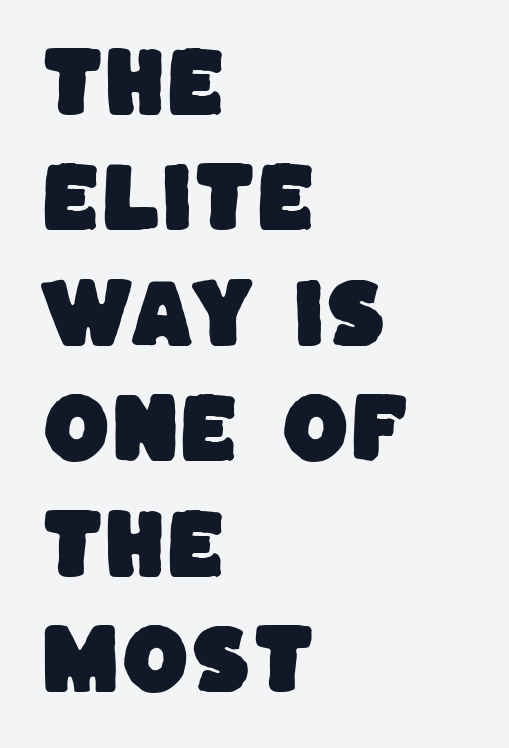
Between one letter and the next there's only the usual sliver of space. Is there much room between lines? A standard amount, neither cramped nor airy. Check under the words: just untouched page. Looks like regular typesetting: each glyph gets only the width it needs. The compositor pushed each line to the left boundary.
